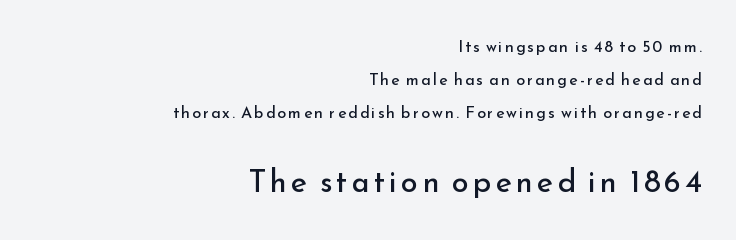
Ordinary non-slanted type is in use. A typesetter would label this face a sans. Vertical spacing — loose. The area under the type is left untouched. Note: smaller setting up top, larger setting below.
